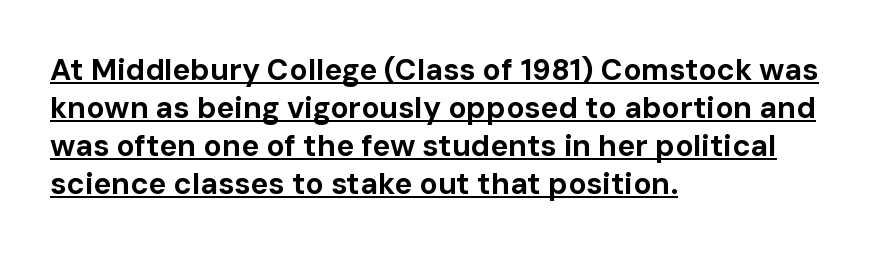
Pretty heavy lettering here — definitely bold. Type style note: lacks serifs. Notice how the stems are strictly vertical — no italics here. The text block is weighted toward the left margin, trailing off unevenly rightward. Reading down the column, the eye jumps a familiar distance to each next line.
